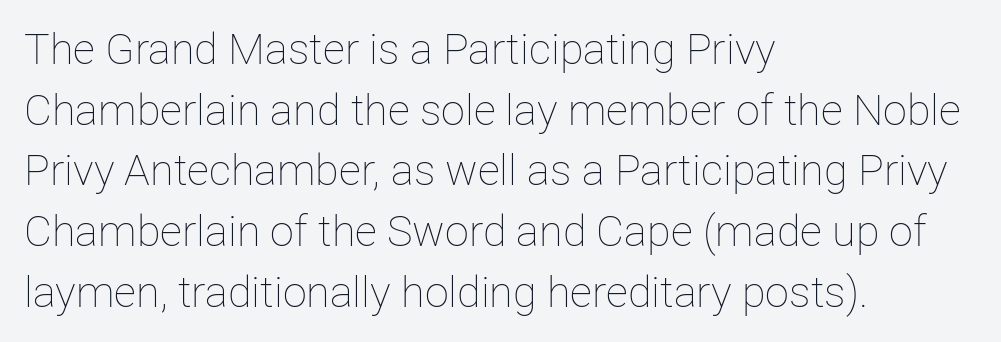
The image shows 43 px thin type, upright; set left-aligned, normal line spacing (1.41x), normal letter spacing, not underlined; low stroke contrast and a medium x-height.
